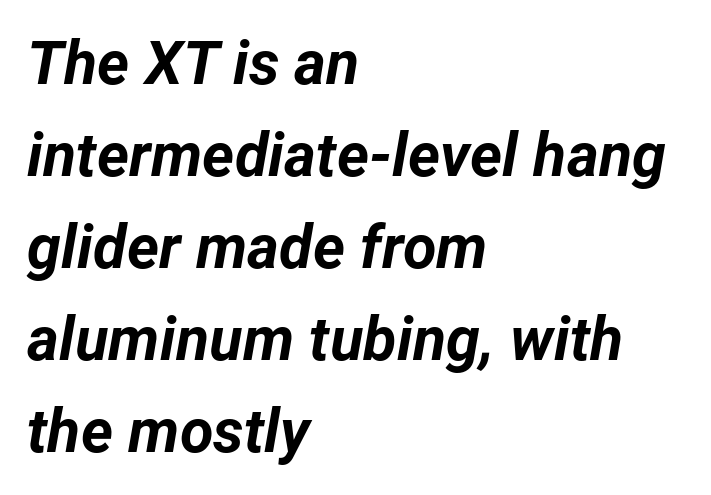
{"italic": "yes", "lean": "right", "slant_degrees": 12, "bold": "yes", "weight": "bold", "width": "normal", "stroke_contrast": "low", "x_height": "medium", "monospaced": "no", "underline": "no", "align": "left", "line_spacing": "normal", "line_spacing_ratio": 1.51, "letter_spacing": "normal", "letter_spacing_em": 0.0, "glyph_px": 61}
